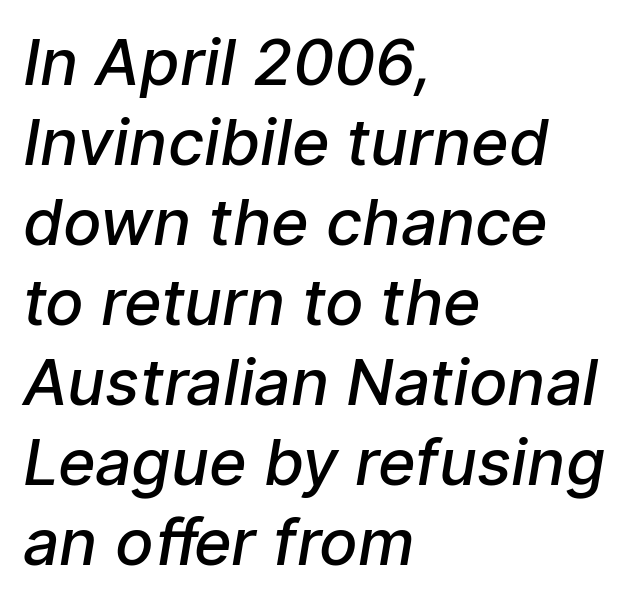
This block has exactly the height ordinary leading produces. This is sans-serif lettering, the kind often seen on screens and signage. Default kerning and tracking; the words read as compact shapes. Nobody drew a line under any word here.
